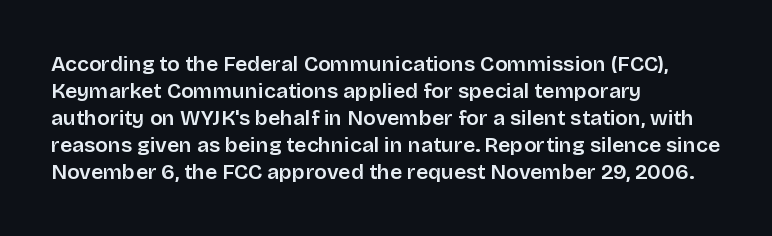
Posture: upright roman. Glance below the letters and you will spot only blank space. Its strokes are somewhat broadened, the hallmark of semibold type. Typeset ragged right — the left edge is the straight one.
